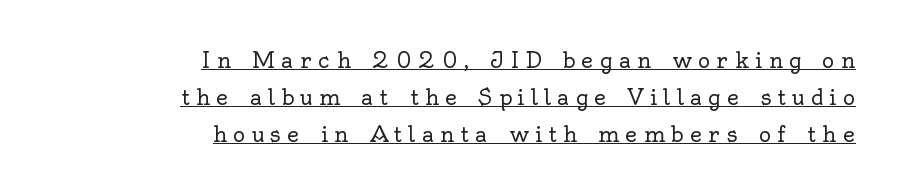
{"italic": "no", "bold": "no", "underline": "yes", "align": "right", "line_spacing_ratio": 1.76, "letter_spacing": "wide", "letter_spacing_em": 0.3, "glyph_px": 21}
